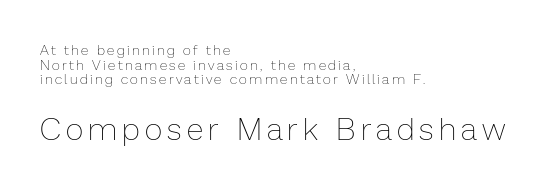
The image shows 31 px thin type, upright; set left-aligned, tight line spacing (1.04x), not underlined; the second (bottom) block is 2.21x larger; low stroke contrast and a medium x-height.
